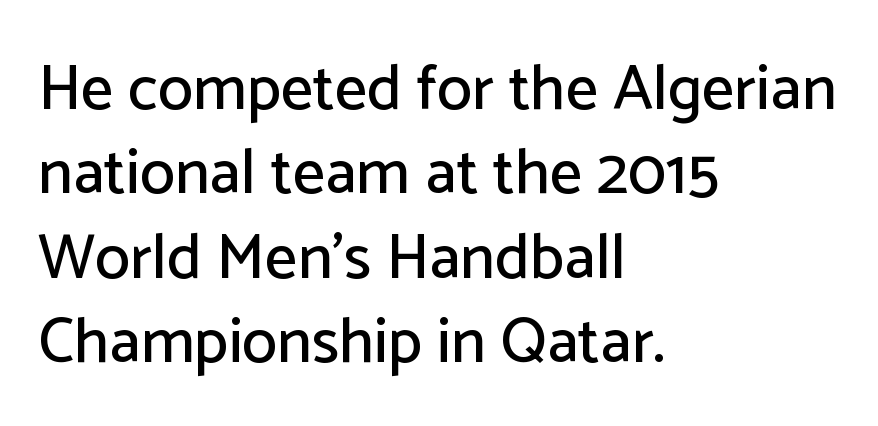
This is the regular roman posture of the typeface. To sum up the face: it is a sans, with no serifs. The gap between lines stays unmarked. Is this a fixed-width face? No — the glyphs have proportional, varying widths. A typesetter would call this zero additional tracking.
